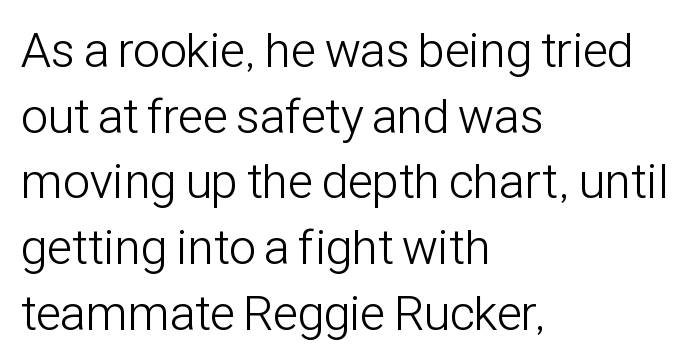
The image shows 49 px light, condensed sans-serif type, upright; set left-aligned, normal line spacing (1.34x), normal letter spacing, not underlined; low stroke contrast and a medium x-height.
